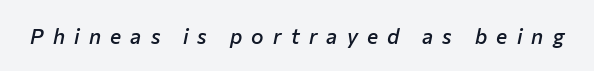
Quick note: underline off. If you drew a line through each stem, it would be angled. The gaps between neighbouring characters are conspicuously large. The letters are semibold — heavier than regular but short of a full bold.
